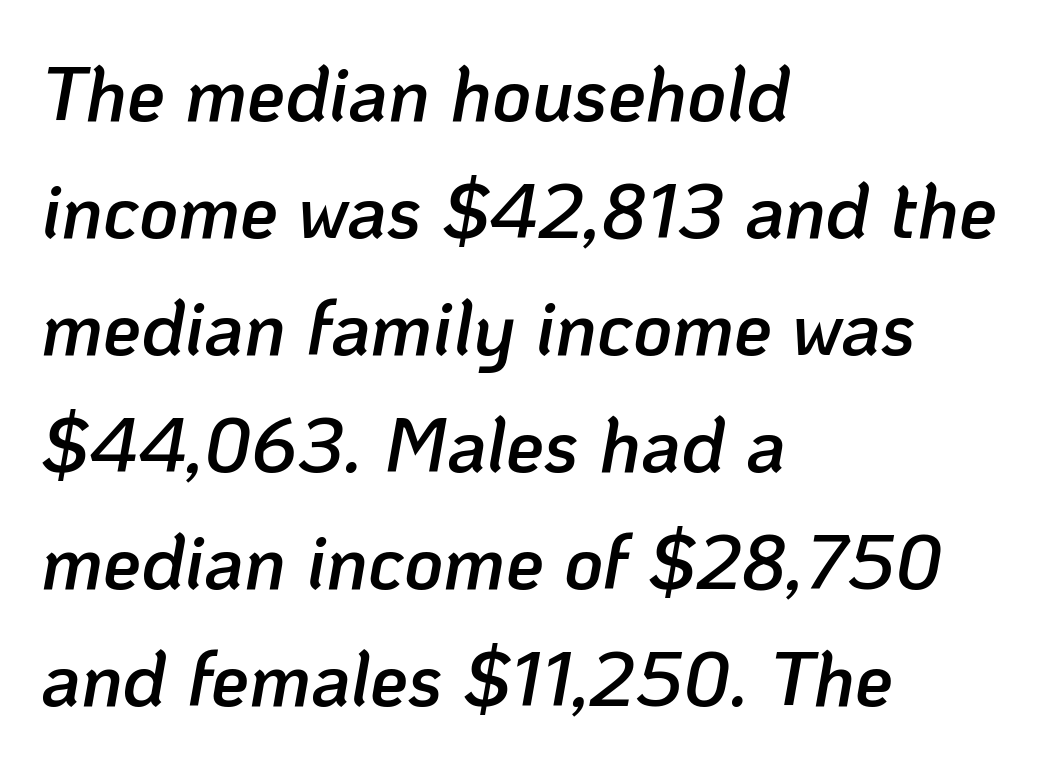
The image shows 76 px semibold type, italic (leaning right); set left-aligned, normal line spacing (1.54x), normal letter spacing, not underlined; low stroke contrast and a medium x-height.
